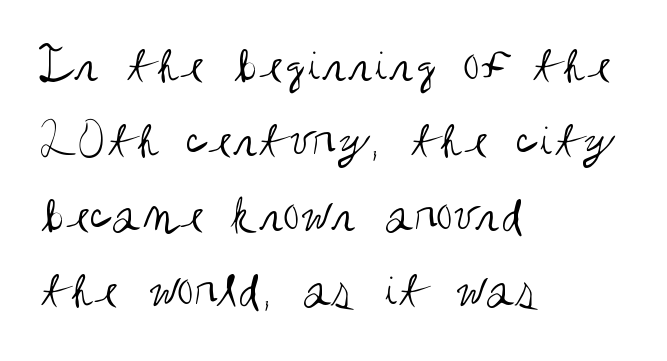
The image shows 54 px regular-weight, condensed sans-serif type; set left-aligned, normal line spacing (1.39x), normal letter spacing, not underlined; medium stroke contrast and a large x-height.
